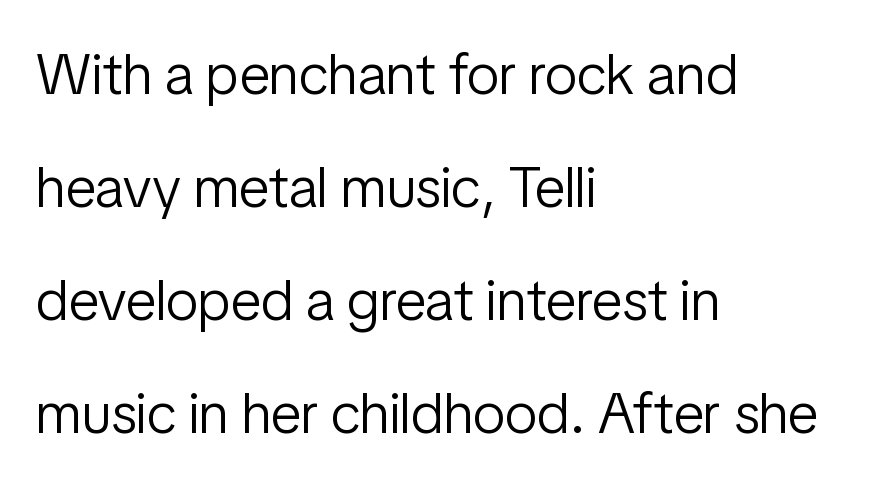
These lines stand farther apart than default settings would place them. The compositor pushed each line to the left boundary. This is roman type, the default non-slanted kind. The rendering shows plain stroke endings on the letterforms — a sans-serif design.
